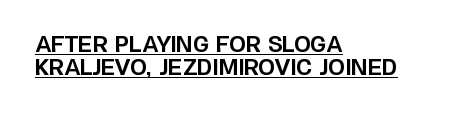
Q: Is the text bold? A: Yes.
Q: Is the text italic (slanted)? A: No, it is upright.
Q: Is the text underlined? A: Yes.
Q: How is the paragraph aligned? A: Left-aligned.
Q: Is the spacing between letters normal or unusually wide? A: Normal.
Q: Is the spacing between lines tight, normal or loose? A: Tight.
